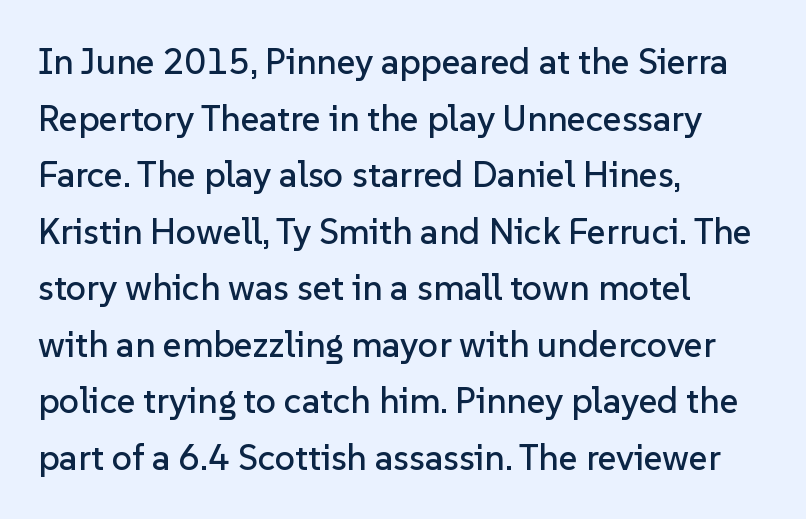
Note the varied advance widths — an 'i' is clearly narrower than an 'm'. The foot of each line stays bare and open. Check where the strokes stop: nothing finishes them off — pure sans. The lettering stays uniformly vertical, giving the passage a roman look. Spacing between characters is what you'd get straight out of the box. Leading matches the norm, producing a regular column.
